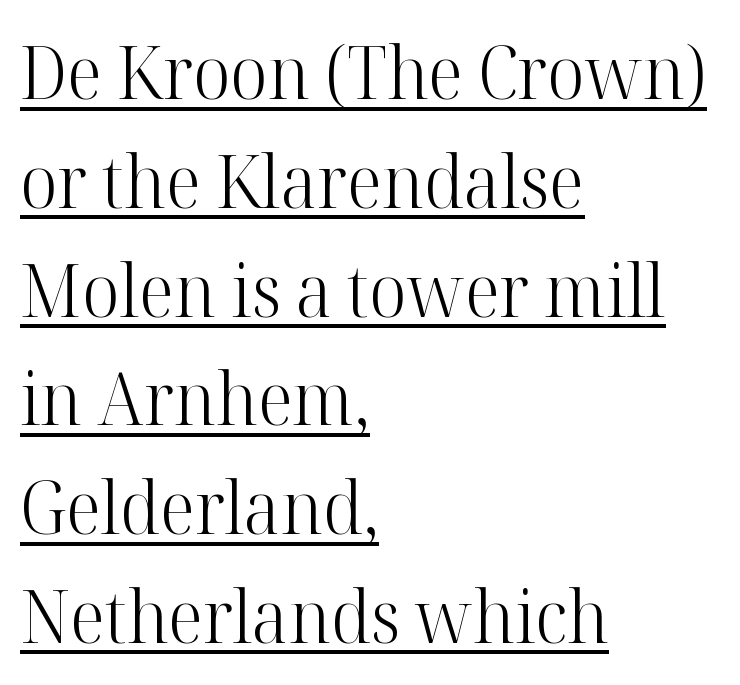
The rendering keeps characters at their native spacing. Caption: lettering with a line underneath. The lines in this sample share a left origin and differ only in where they stop. Character widths vary here, with narrow letters taking less room than wide ones. A normal amount of white space separates one row of letters from the next. Typographically, this falls in the serif category.
